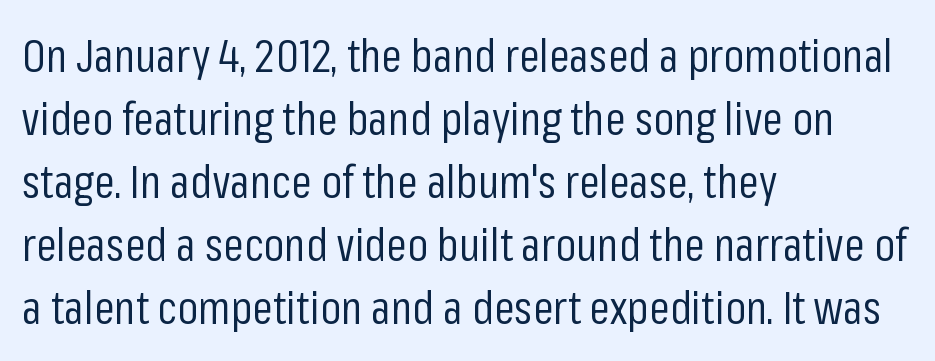
The image shows 46 px regular-weight, condensed sans-serif type, upright; set left-aligned, normal line spacing (1.37x), normal letter spacing, not underlined; low stroke contrast and a medium x-height.
